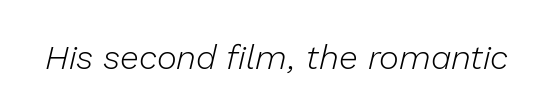
The image shows 34 px light type, italic (leaning right); set normal letter spacing, not underlined; low stroke contrast and a medium x-height.
